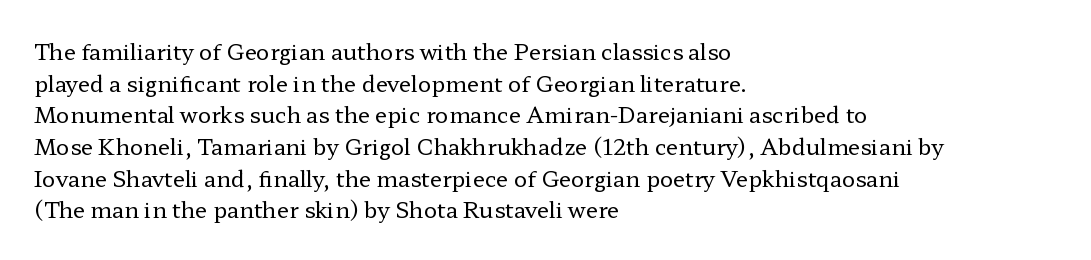
Q: Is the text bold? A: No.
Q: Is the text italic (slanted)? A: No, it is upright.
Q: Is the text underlined? A: No.
Q: How is the paragraph aligned? A: Left-aligned.
Q: Is the spacing between letters normal or unusually wide? A: Normal.
Q: Is the spacing between lines tight, normal or loose? A: Normal.
